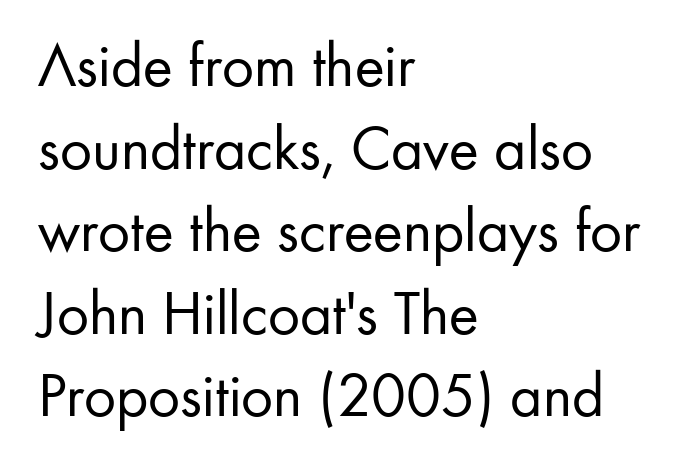
{"serif": "no", "italic": "no", "bold": "no", "weight": "regular", "width": "normal", "stroke_contrast": "low", "x_height": "small", "monospaced": "no", "underline": "no", "align": "left", "line_spacing": "normal", "line_spacing_ratio": 1.31, "letter_spacing": "normal", "letter_spacing_em": 0.0, "glyph_px": 63}
